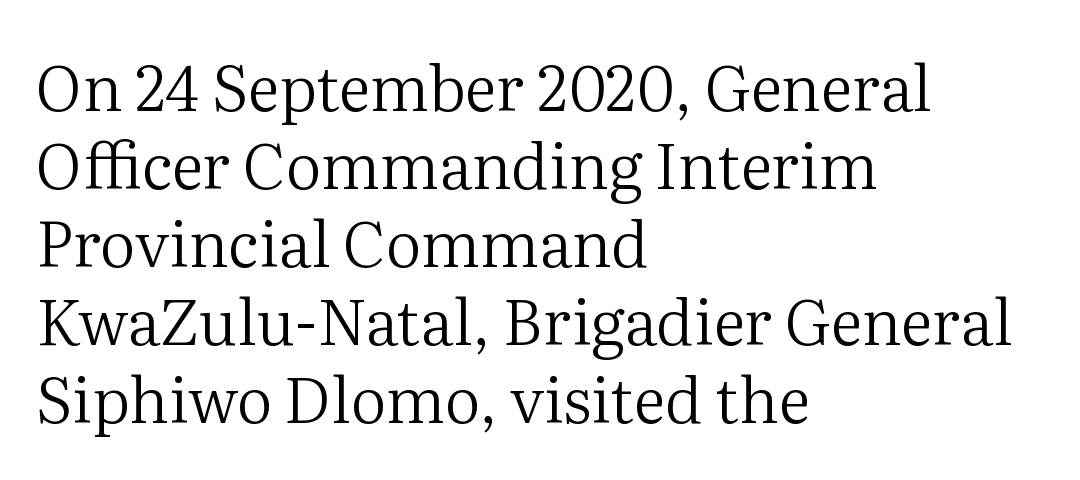
The strip under each line holds only bare page. What stands out about the letter spacing? Nothing — it is the standard amount. Letters have the restrained weight of plain body copy at most. Where is the straight margin? On the left.
